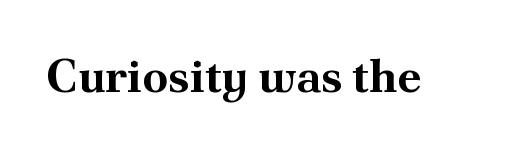
Q: Is the text bold? A: Yes.
Q: Is the text italic (slanted)? A: No, it is upright.
Q: Is the typeface a serif or a sans-serif typeface? A: Serif.
Q: Is the text underlined? A: No.
Q: Is the spacing between letters normal or unusually wide? A: Normal.
Q: Width (condensed, normal, or wide)? A: Normal.
Q: Stroke contrast? A: Medium.
Q: x-height? A: Small.
Q: Monospaced? A: No.
